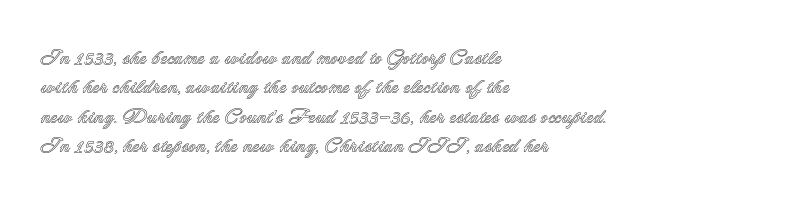
Q: Is the text italic (slanted)? A: Yes.
Q: Is the text underlined? A: No.
Q: How is the paragraph aligned? A: Left-aligned.
Q: Is the spacing between letters normal or unusually wide? A: Normal.
Q: Is the spacing between lines tight, normal or loose? A: Normal.
